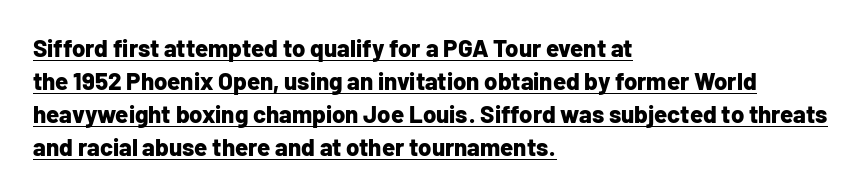
{"italic": "no", "bold": "yes", "underline": "yes", "align": "left", "line_spacing": "normal", "line_spacing_ratio": 1.37, "letter_spacing": "normal", "letter_spacing_em": 0.0, "glyph_px": 24}
